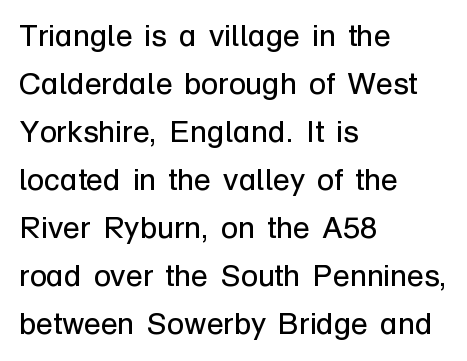
The image shows 31 px regular-weight sans-serif type, upright; set left-aligned, normal line spacing (1.55x), normal letter spacing, not underlined; low stroke contrast and a medium x-height.
